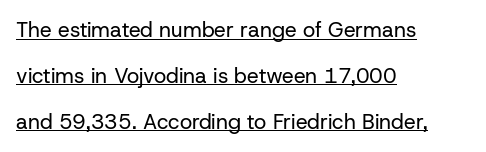
{"italic": "no", "bold": "no", "underline": "yes", "align": "left", "line_spacing": "loose", "line_spacing_ratio": 2.18, "letter_spacing": "normal", "letter_spacing_em": 0.0, "glyph_px": 21}
